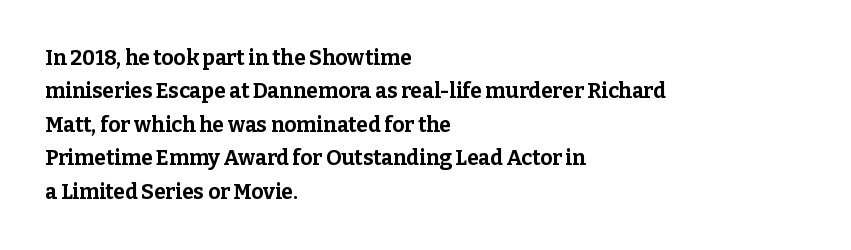
{"italic": "no", "bold": "yes", "underline": "no", "align": "left", "line_spacing": "normal", "line_spacing_ratio": 1.59, "letter_spacing": "normal", "letter_spacing_em": 0.0, "glyph_px": 21}
